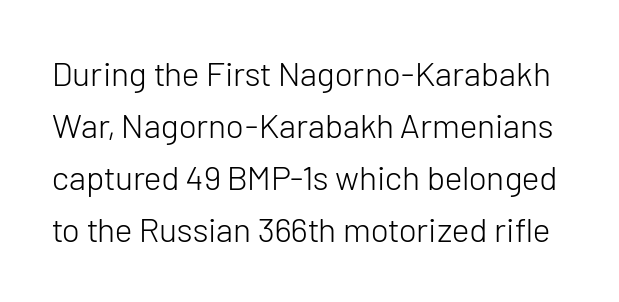
In terms of letterform style, serifs are entirely absent. Looks like regular typesetting: each glyph gets only the width it needs. Here the glyphs are tracked normally, forming tight word shapes. Students, observe: this is what conventionally led text looks like. Tall strokes in this sample are plumb rather than angled. The area under the type is left untouched.
